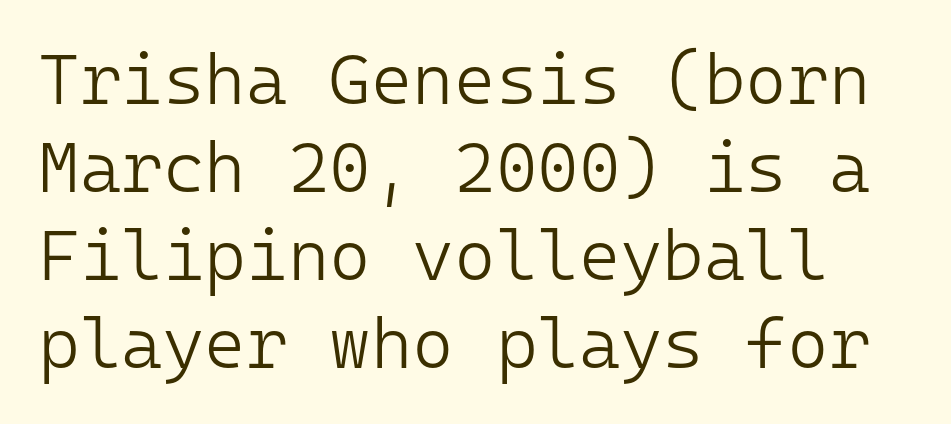
Q: Is the text bold? A: No.
Q: Is the text italic (slanted)? A: No, it is upright.
Q: Is the typeface a serif or a sans-serif typeface? A: Sans-serif.
Q: Is the text underlined? A: No.
Q: Is the spacing between letters normal or unusually wide? A: Normal.
Q: Width (condensed, normal, or wide)? A: Normal.
Q: Stroke contrast? A: Low.
Q: x-height? A: Medium.
Q: Monospaced? A: Yes.
